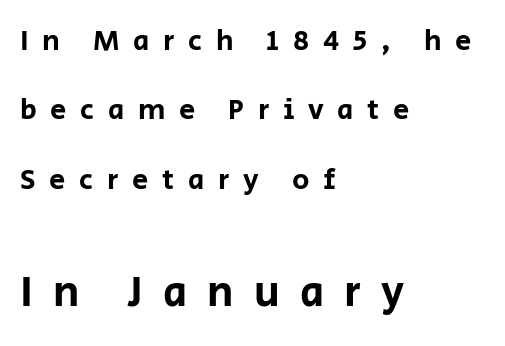
Look at the glyph heights: the lower group is clearly the bigger setting. Honestly, the rows look like they've been pulled way apart. You could only call the tracking loose — the letters float apart. A sans-serif font was chosen for this passage. Nobody drew a line under any word here.
